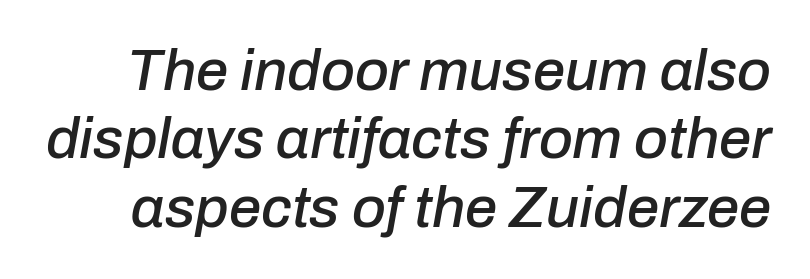
The image shows 58 px text type, italic (leaning right); set line spacing 1.18x, normal letter spacing, not underlined; low stroke contrast and a medium x-height.
